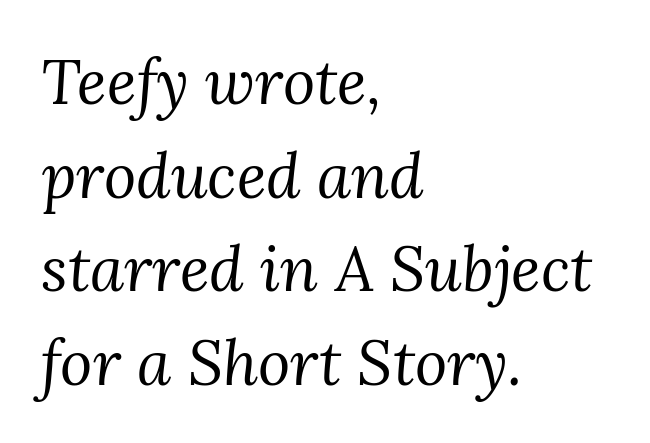
The words here are not underlined. Is the block centered? No — it sits flush against the left margin. Baseline-to-baseline distance is the conventional proportion of letter height. The strokes are not fattened; the text isn't bold. To sum up the face: it has serifs.
